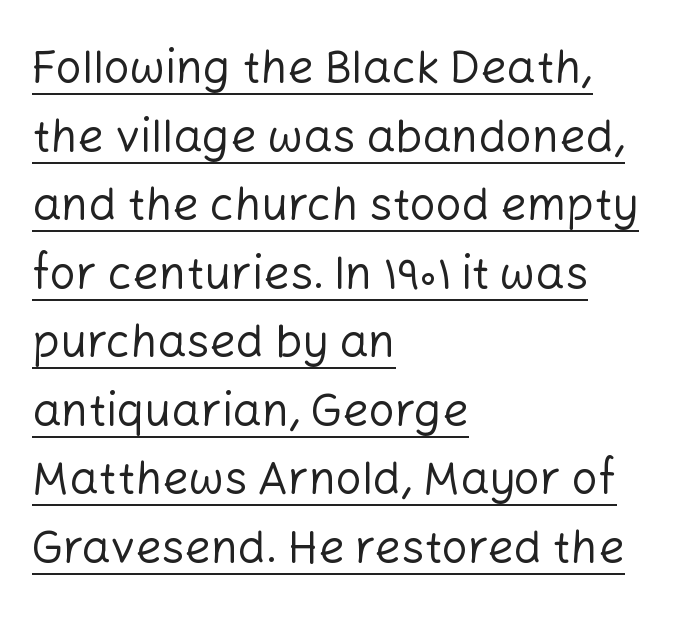
{"serif": "no", "italic": "no", "bold": "no", "weight": "regular", "width": "normal", "stroke_contrast": "low", "x_height": "medium", "monospaced": "no", "underline": "yes", "align": "left", "line_spacing": "normal", "line_spacing_ratio": 1.49, "letter_spacing": "normal", "letter_spacing_em": 0.0, "glyph_px": 46}
